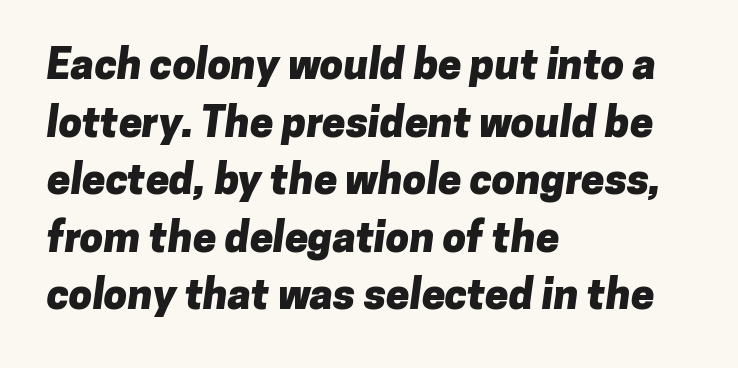
{"serif": "no", "bold": "yes", "weight": "heavy", "width": "normal", "stroke_contrast": "low", "x_height": "medium", "monospaced": "no", "underline": "no", "align": "left", "line_spacing": "normal", "line_spacing_ratio": 1.37, "letter_spacing": "normal", "letter_spacing_em": 0.0, "glyph_px": 42}
